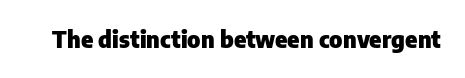
The image shows 23 px bold type, upright; set normal letter spacing, not underlined.
